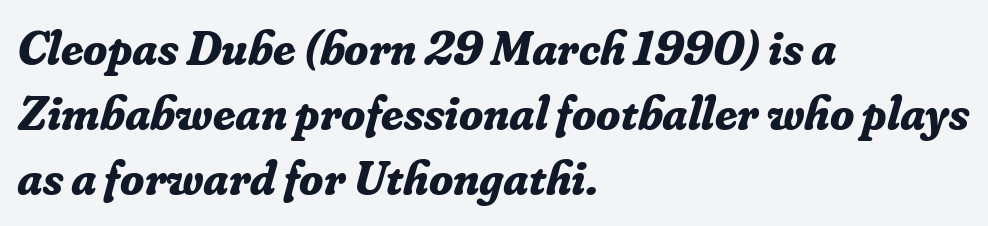
The image shows 49 px bold serif type, italic (leaning right); set left-aligned, normal line spacing (1.33x), normal letter spacing, not underlined; low stroke contrast and a small x-height.
